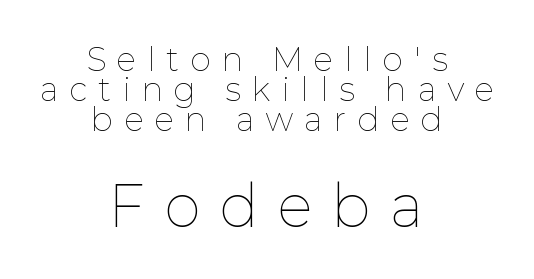
Q: Is the text bold? A: No.
Q: Is the text italic (slanted)? A: No, it is upright.
Q: Is the text underlined? A: No.
Q: How is the paragraph aligned? A: Centered.
Q: Is the spacing between letters normal or unusually wide? A: Unusually wide.
Q: Is the spacing between lines tight, normal or loose? A: Tight.
Q: Which block of text is set in a larger size, the first (top) or the second (bottom)? A: The second (bottom) one.
Q: Width (condensed, normal, or wide)? A: Normal.
Q: Stroke contrast? A: Low.
Q: x-height? A: Medium.
Q: Monospaced? A: No.
